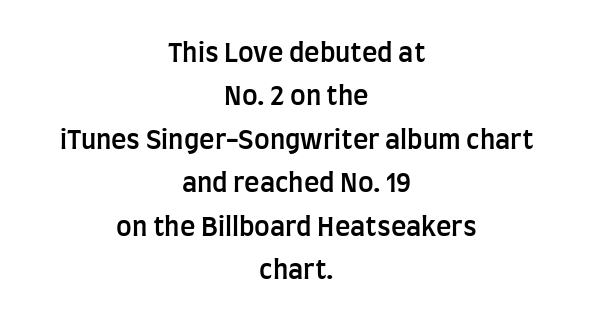
The image shows 26 px text type, upright; set centered, normal line spacing (1.67x), normal letter spacing, not underlined.
